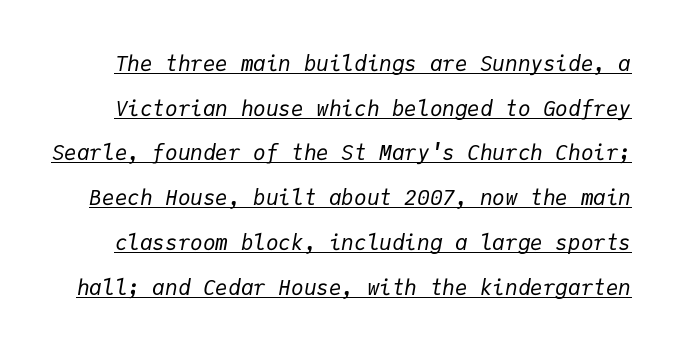
{"italic": "yes", "lean": "right", "slant_degrees": 9, "bold": "no", "underline": "yes", "line_spacing": "loose", "line_spacing_ratio": 2.13, "letter_spacing": "normal", "letter_spacing_em": 0.0, "glyph_px": 21}
